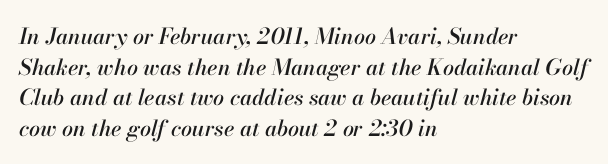
{"italic": "yes", "lean": "right", "slant_degrees": 13, "underline": "no", "align": "left", "line_spacing": "normal", "line_spacing_ratio": 1.39, "letter_spacing": "normal", "letter_spacing_em": 0.0, "glyph_px": 22}
